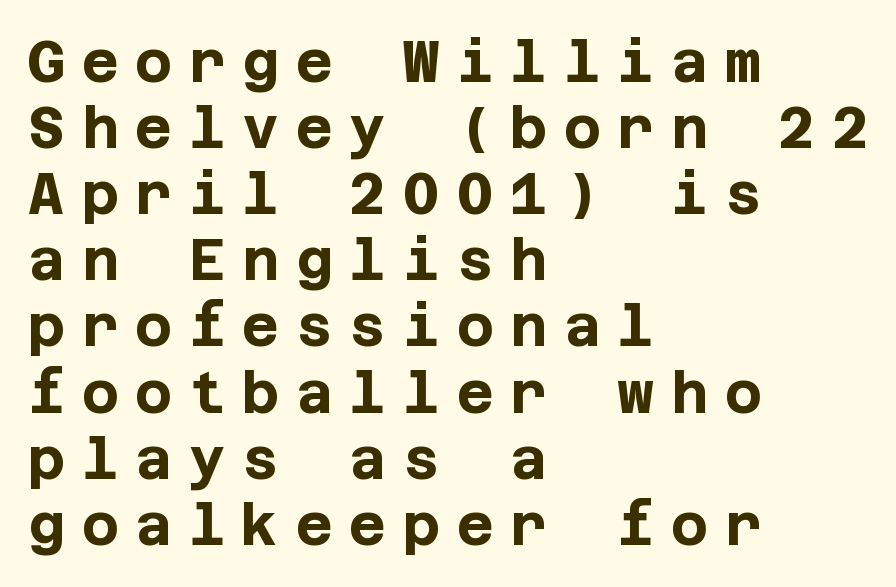
Nobody drew a line under any word here. Heavy-handed strokes throughout: this text is bold. This sample is left-justified, so line endings fall wherever the words run out. This rendering employs a face without finishing strokes, i.e., a sans-serif. You could only call the tracking loose — the letters float apart.
